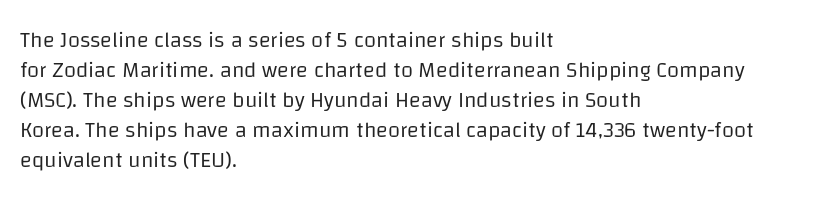
Reading down the column, the eye jumps a familiar distance to each next line. Left-aligned paragraph, ragged on the right. Check under the words: just untouched page. Nope, not italic — everything's standing straight.
